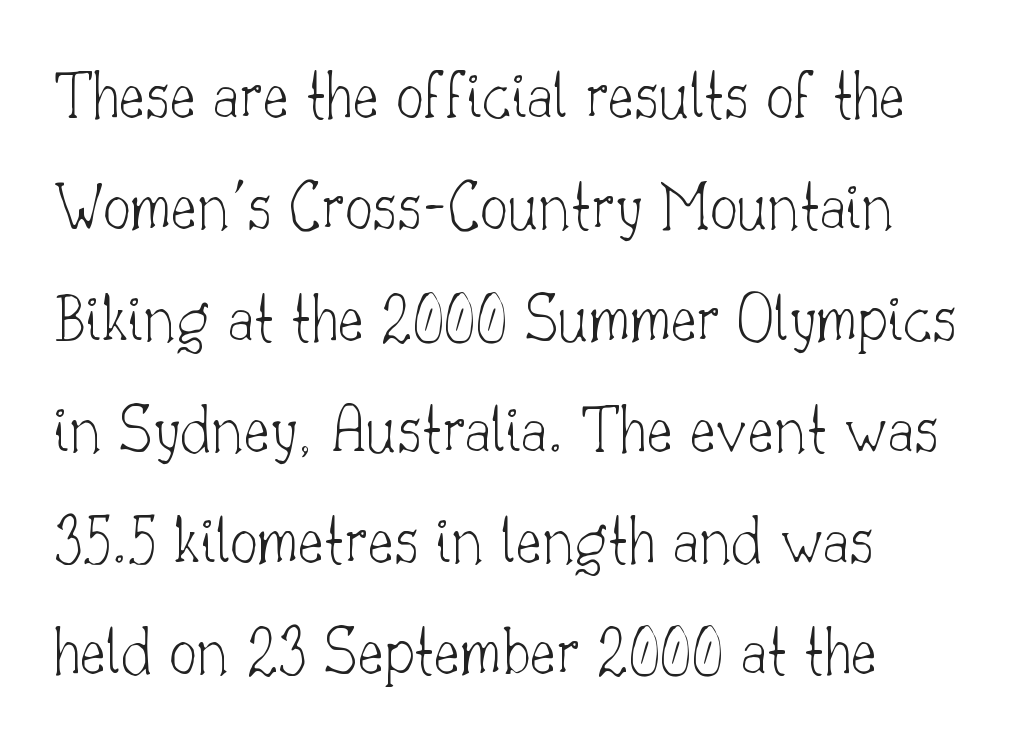
Check where the strokes stop: tiny serifs finish them off. The type sits square on the baseline with zero lean. The letters advance in unequal steps, a hallmark of proportional type. A normal amount of white space separates one row of letters from the next. Every row of glyphs begins at an identical x-position on the left. No letter is thick-stroked: the sample isn't bold.
